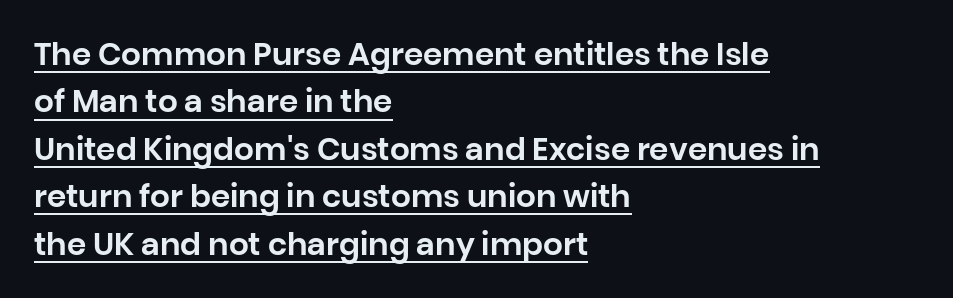
{"serif": "no", "italic": "no", "width": "normal", "stroke_contrast": "low", "x_height": "large", "monospaced": "no", "underline": "yes", "align": "left", "line_spacing": "normal", "line_spacing_ratio": 1.53, "letter_spacing": "normal", "letter_spacing_em": 0.0, "glyph_px": 31}
